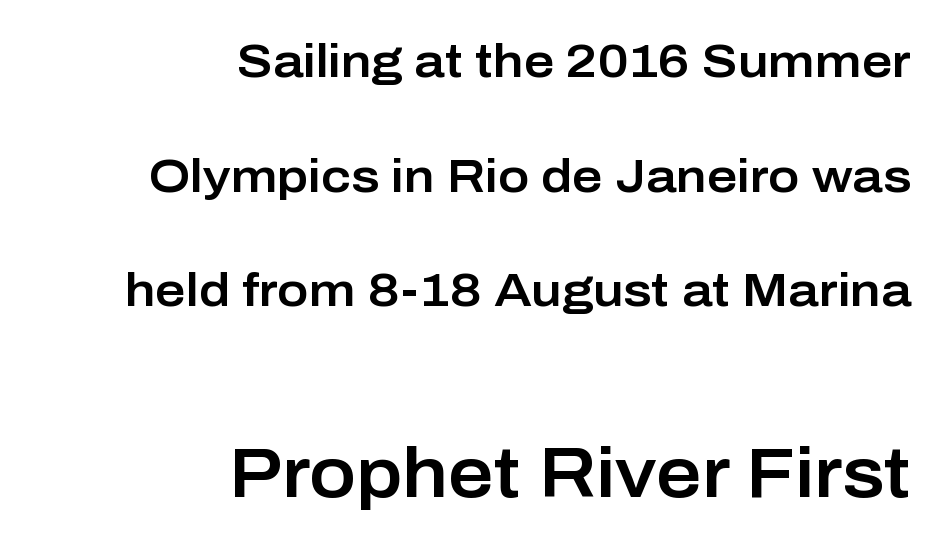
The image shows 70 px sans-serif type, upright; set right-aligned, loose line spacing (2.44x), normal letter spacing, not underlined; the second (bottom) block is 1.49x larger; low stroke contrast and a medium x-height.
